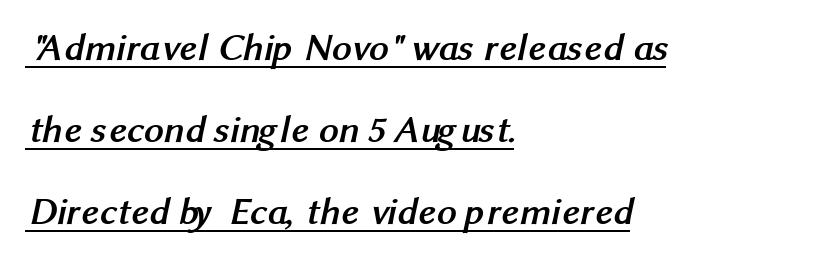
The image shows 39 px semibold sans-serif type; set left-aligned, loose line spacing (2.1x), normal letter spacing, underlined; medium stroke contrast and a medium x-height.
